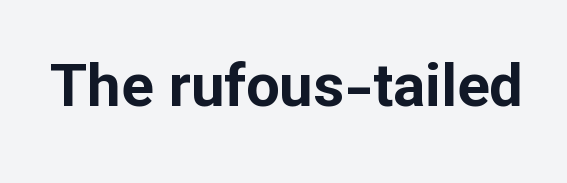
Q: Is the text bold? A: Yes.
Q: Is the text italic (slanted)? A: No, it is upright.
Q: Is the typeface a serif or a sans-serif typeface? A: Sans-serif.
Q: Is the text underlined? A: No.
Q: Is the spacing between letters normal or unusually wide? A: Normal.
Q: Width (condensed, normal, or wide)? A: Normal.
Q: Stroke contrast? A: Low.
Q: x-height? A: Medium.
Q: Monospaced? A: No.
